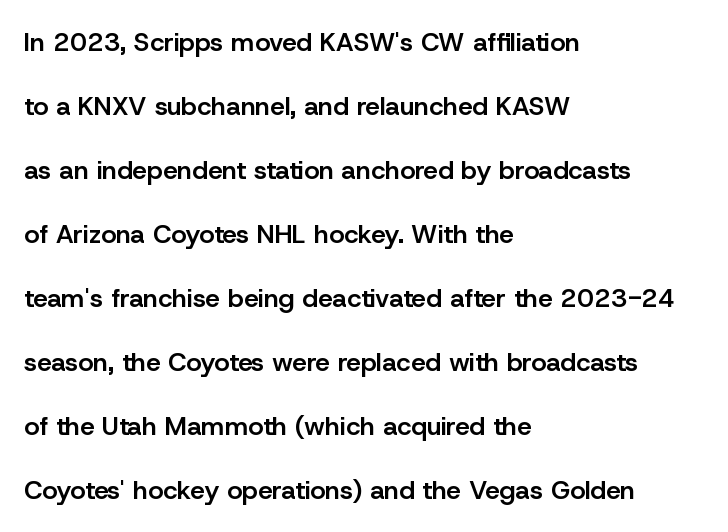
Q: Is the text bold? A: Semi-bold.
Q: Is the text italic (slanted)? A: No, it is upright.
Q: Is the text underlined? A: No.
Q: How is the paragraph aligned? A: Left-aligned.
Q: Is the spacing between letters normal or unusually wide? A: Normal.
Q: Is the spacing between lines tight, normal or loose? A: Loose.
